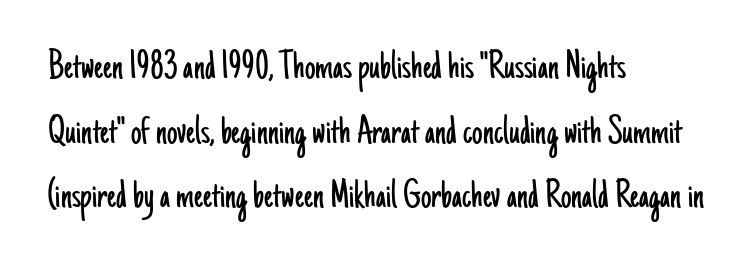
{"serif": "no", "italic": "no", "bold": "no", "weight": "light", "width": "condensed", "stroke_contrast": "low", "x_height": "small", "monospaced": "no", "underline": "no", "align": "left", "line_spacing": "normal", "line_spacing_ratio": 1.54, "letter_spacing": "normal", "letter_spacing_em": 0.0, "glyph_px": 42}
